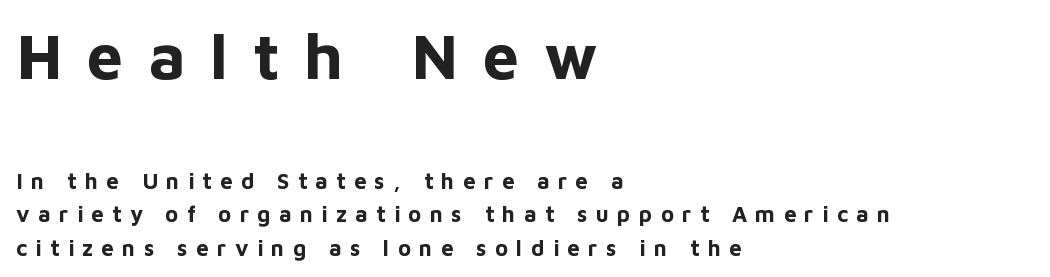
Every letter is thick-stroked: bold, no question. Reading down the column, the eye jumps a familiar distance to each next line. Anything drawn beneath the words? Only blank space. The initial chunk of copy outweighs the following chunk in type size. Is there any slant? The stems are plumb. Check where the strokes stop: nothing finishes them off — pure sans.
